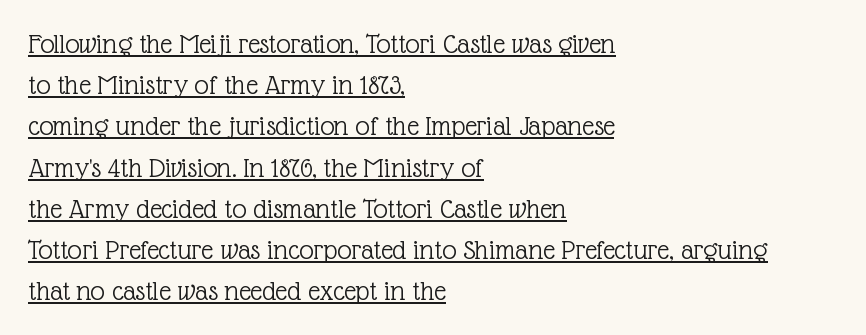
The weight tops out at a normal text grade. The face used here appears with an underline applied. In CSS terms this would be text-align: left. Do the characters align in a grid? No, the font is proportional.
